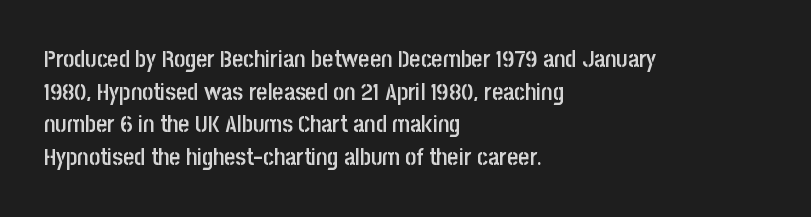
One glance says typical: line gaps are just what's usual. Tracking value appears to be zero — textbook default spacing. Tall strokes in this sample are plumb rather than angled. Firm but not heavy-handed strokes: this text is semibold.
